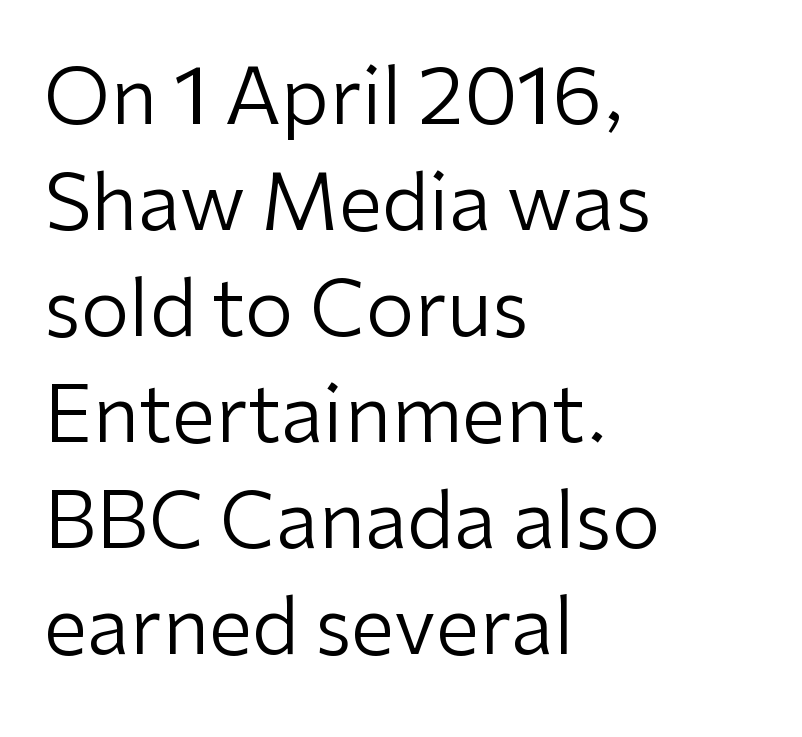
The image shows 78 px regular-weight sans-serif type, upright; set left-aligned, normal line spacing (1.36x), normal letter spacing, not underlined; low stroke contrast and a medium x-height.
